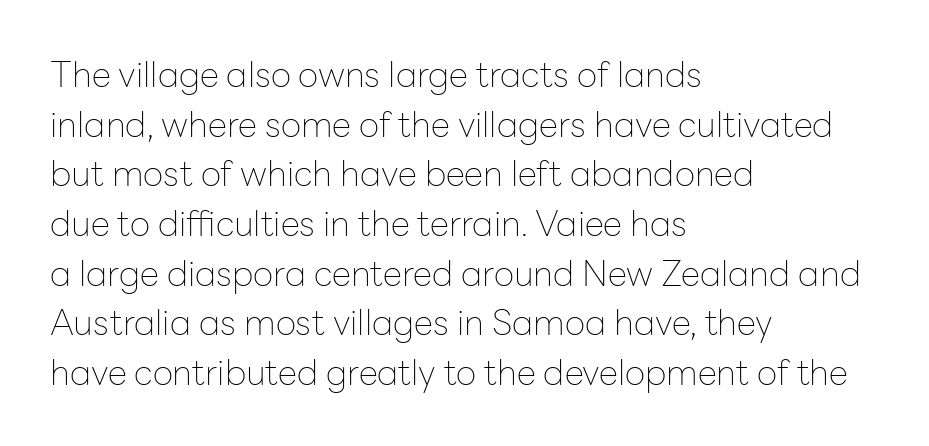
The glyphs are unaccompanied by any horizontal stroke below them. The lines are quadded left. Unlike italic type, these characters show no tilt at all. Whoever set this chose a conventional vertical rhythm. The weight would be labelled regular, book, light, or lighter still.
